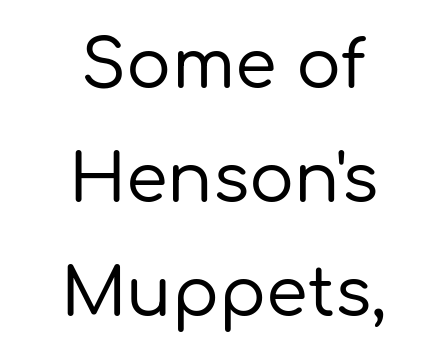
{"serif": "no", "italic": "no", "width": "normal", "stroke_contrast": "low", "x_height": "medium", "monospaced": "no", "underline": "no", "align": "center", "line_spacing": "normal", "line_spacing_ratio": 1.7, "letter_spacing": "normal", "letter_spacing_em": 0.0, "glyph_px": 67}
